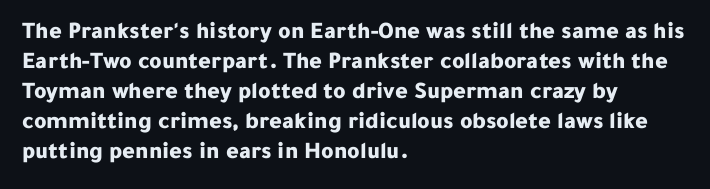
{"italic": "no", "bold": "yes", "underline": "no", "align": "left", "line_spacing": "normal", "line_spacing_ratio": 1.25, "letter_spacing": "normal", "letter_spacing_em": 0.0, "glyph_px": 24}
